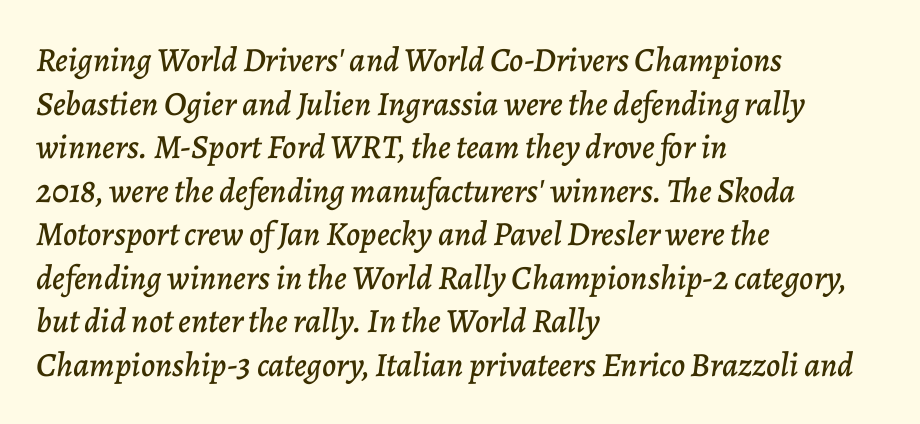
The line-height multiplier appears to be the usual default. The face used here has a pronounced slope to its letters. Note the varied advance widths — an 'i' is clearly narrower than an 'm'. Line starts are locked; line ends wander.
